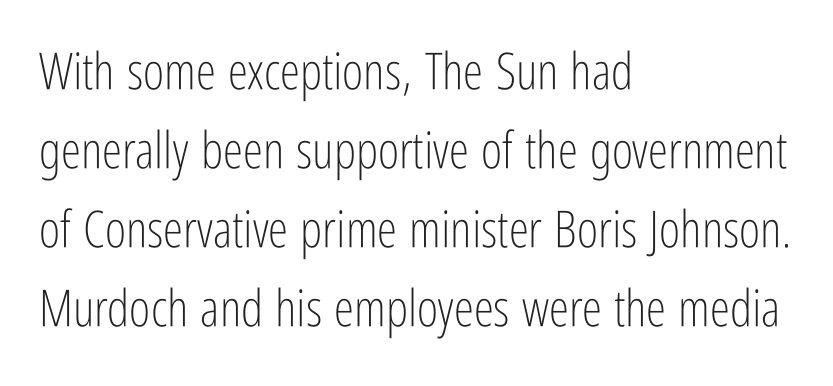
Q: Is the text bold? A: No.
Q: Is the text italic (slanted)? A: No, it is upright.
Q: Is the typeface a serif or a sans-serif typeface? A: Sans-serif.
Q: Is the text underlined? A: No.
Q: How is the paragraph aligned? A: Left-aligned.
Q: Is the spacing between letters normal or unusually wide? A: Normal.
Q: Is the spacing between lines tight, normal or loose? A: Normal.
Q: Width (condensed, normal, or wide)? A: Condensed.
Q: Stroke contrast? A: Low.
Q: x-height? A: Medium.
Q: Monospaced? A: No.
